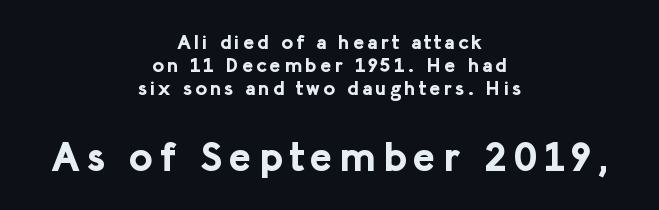
Q: Is the text bold? A: Yes.
Q: Is the text italic (slanted)? A: No, it is upright.
Q: Is the typeface a serif or a sans-serif typeface? A: Sans-serif.
Q: Is the text underlined? A: No.
Q: How is the paragraph aligned? A: Centered.
Q: Is the spacing between lines tight, normal or loose? A: Tight.
Q: Which block of text is set in a larger size, the first (top) or the second (bottom)? A: The second (bottom) one.
Q: Width (condensed, normal, or wide)? A: Normal.
Q: Stroke contrast? A: Low.
Q: x-height? A: Medium.
Q: Monospaced? A: No.
